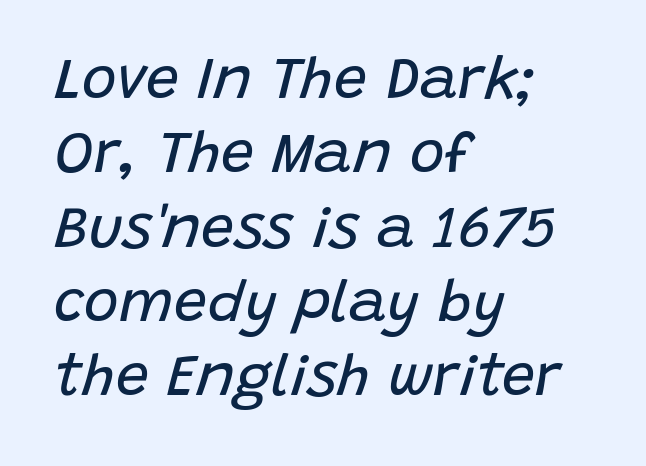
Q: Is the text bold? A: No.
Q: Is the text italic (slanted)? A: Yes, it leans right by about 15 degrees.
Q: Is the text underlined? A: No.
Q: How is the paragraph aligned? A: Left-aligned.
Q: Is the spacing between letters normal or unusually wide? A: Normal.
Q: Is the spacing between lines tight, normal or loose? A: Normal.
Q: Width (condensed, normal, or wide)? A: Normal.
Q: Stroke contrast? A: Low.
Q: x-height? A: Large.
Q: Monospaced? A: No.
